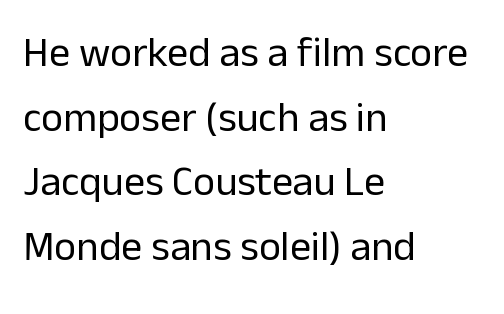
Q: Is the text bold? A: No.
Q: Is the text italic (slanted)? A: No, it is upright.
Q: Is the typeface a serif or a sans-serif typeface? A: Sans-serif.
Q: Is the text underlined? A: No.
Q: How is the paragraph aligned? A: Left-aligned.
Q: Is the spacing between letters normal or unusually wide? A: Normal.
Q: Is the spacing between lines tight, normal or loose? A: Normal.
Q: Width (condensed, normal, or wide)? A: Normal.
Q: Stroke contrast? A: Low.
Q: x-height? A: Medium.
Q: Monospaced? A: No.
